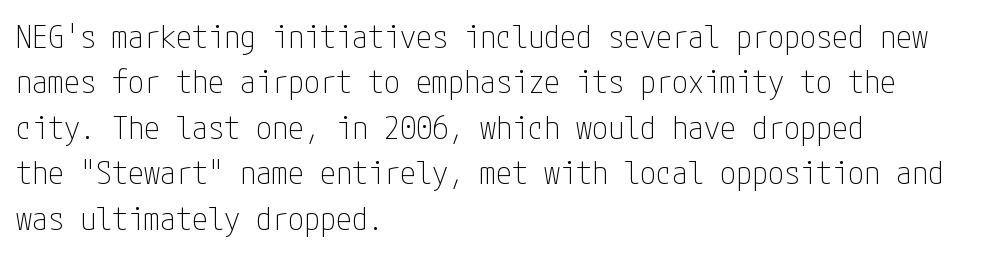
Q: Is the text bold? A: No.
Q: Is the text italic (slanted)? A: No, it is upright.
Q: Is the typeface a serif or a sans-serif typeface? A: Sans-serif.
Q: Is the text underlined? A: No.
Q: How is the paragraph aligned? A: Left-aligned.
Q: Is the spacing between letters normal or unusually wide? A: Normal.
Q: Is the spacing between lines tight, normal or loose? A: Normal.
Q: Width (condensed, normal, or wide)? A: Condensed.
Q: Stroke contrast? A: Low.
Q: x-height? A: Medium.
